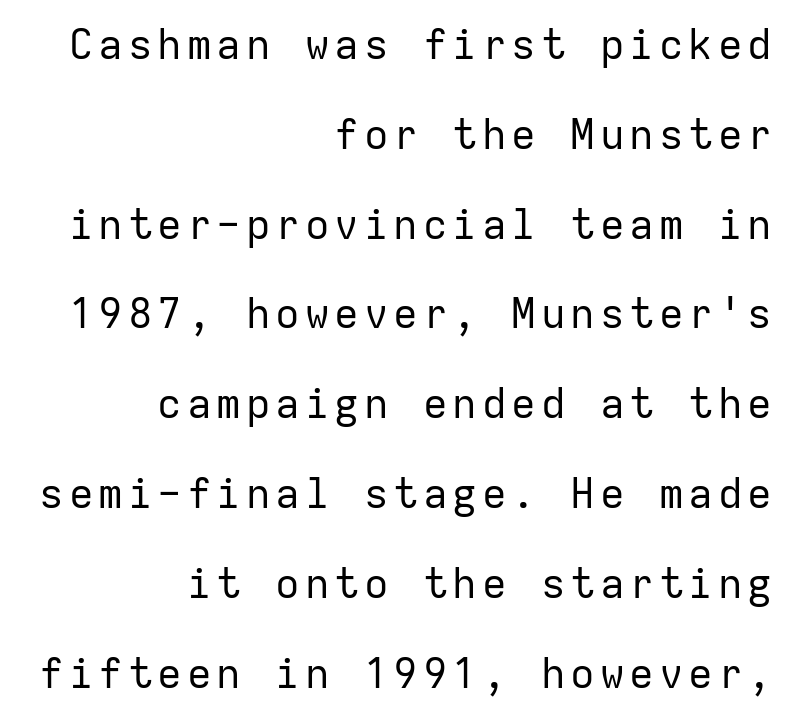
{"serif": "no", "italic": "no", "bold": "no", "weight": "regular", "width": "normal", "stroke_contrast": "low", "x_height": "medium", "monospaced": "yes", "underline": "no", "align": "right", "line_spacing": "loose", "line_spacing_ratio": 2.19, "glyph_px": 41}
